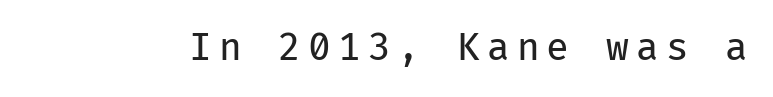
Letters have the restrained weight of plain body copy at most. This sample has the even, mechanical cadence of fixed-width lettering. Style check: upright. The face used here is a sans, in the tradition of grotesques and geometrics. Type without underlining.
